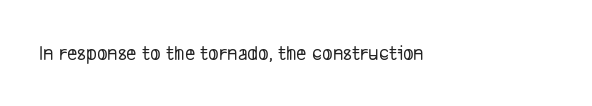
Each word holds together tightly as a unit, with standard inter-letter gaps. Beneath every word, the page is bare. These lines stack with their left ends in a neat column.
